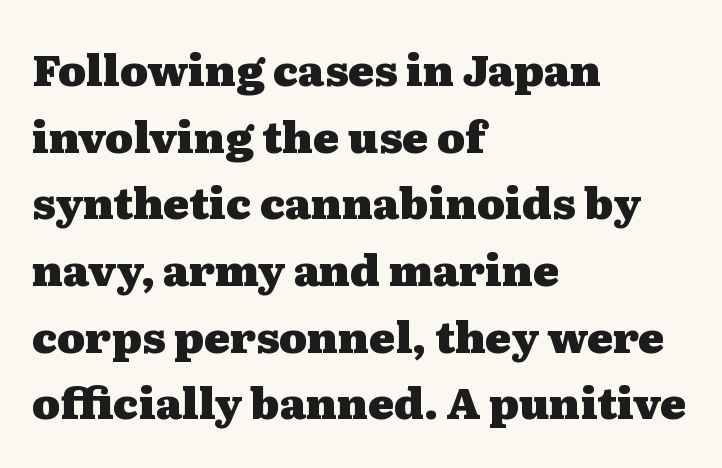
Summary of weight: heavy, a full bold. The line texture is even and compact thanks to regular tracking. Varying glyph widths throughout — classic text-font behaviour. A typesetter would label this face a serif. Type without underlining.
